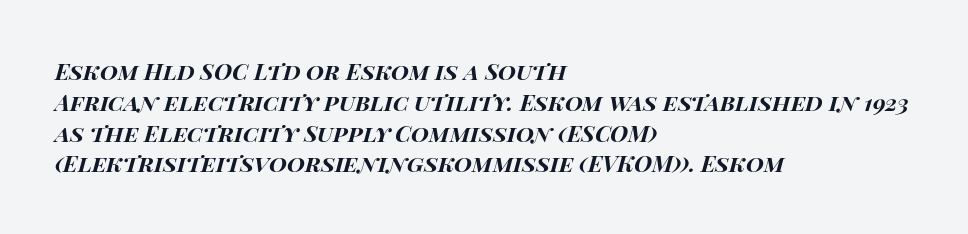
The image shows 23 px bold type, italic (leaning right); set left-aligned, normal line spacing (1.34x), normal letter spacing, not underlined.
